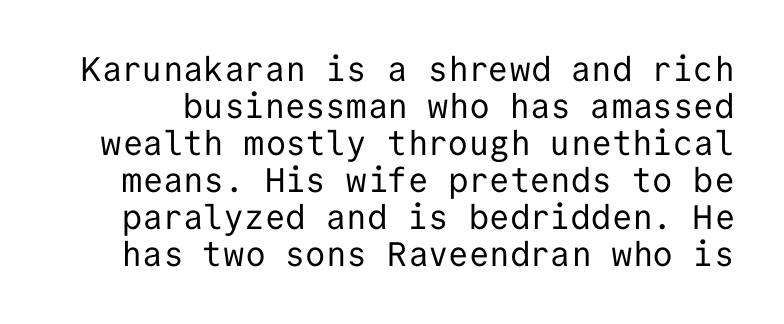
The image shows 34 px regular-weight sans-serif type, upright, monospaced; set tight line spacing (1.09x), normal letter spacing, not underlined; low stroke contrast and a medium x-height.
